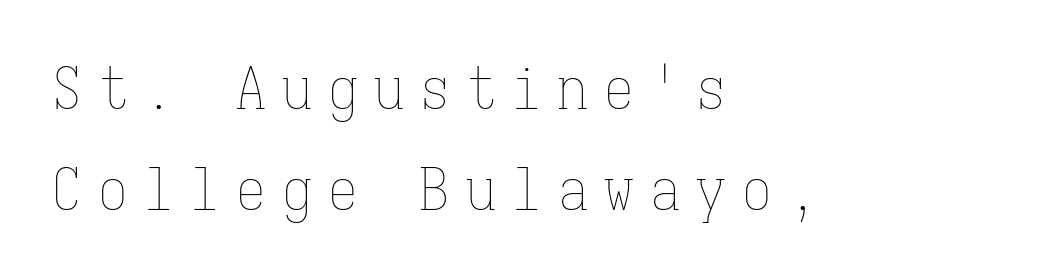
{"italic": "no", "bold": "no", "weight": "thin", "width": "condensed", "stroke_contrast": "low", "x_height": "medium", "monospaced": "yes", "underline": "no", "align": "left", "line_spacing_ratio": 1.71, "letter_spacing": "wide", "letter_spacing_em": 0.28, "glyph_px": 59}
